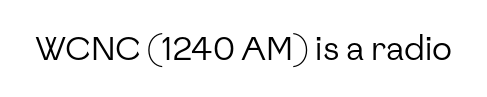
What stands out about the letter spacing? Nothing — it is the standard amount. Quick note: not italic, upright. Just letters on the line, the space beneath them empty. This is not heavy type; no bold has been used. Grotesque or geometric, the face here clearly has no serifs.
